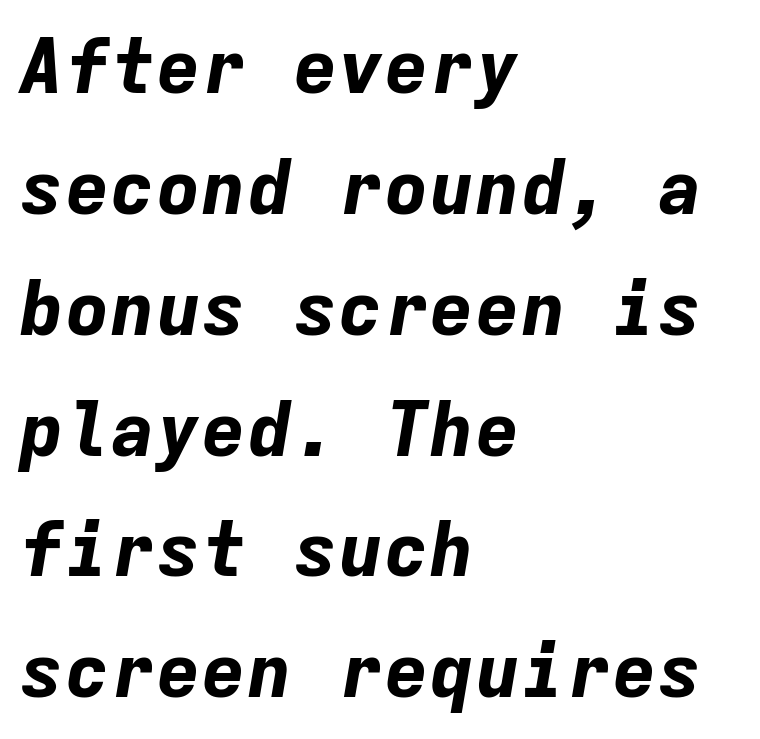
Q: Is the text bold? A: Yes.
Q: Is the text italic (slanted)? A: Yes, it leans right by about 9 degrees.
Q: Is the text underlined? A: No.
Q: How is the paragraph aligned? A: Left-aligned.
Q: Is the spacing between letters normal or unusually wide? A: Normal.
Q: Is the spacing between lines tight, normal or loose? A: Normal.
Q: Width (condensed, normal, or wide)? A: Normal.
Q: Stroke contrast? A: Low.
Q: x-height? A: Medium.
Q: Monospaced? A: Yes.
